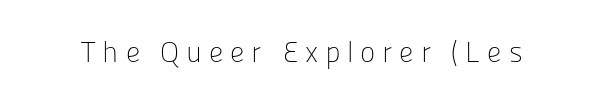
Q: Is the text bold? A: No.
Q: Is the text italic (slanted)? A: No, it is upright.
Q: Is the typeface a serif or a sans-serif typeface? A: Sans-serif.
Q: Is the text underlined? A: No.
Q: Is the spacing between letters normal or unusually wide? A: Unusually wide.
Q: Width (condensed, normal, or wide)? A: Normal.
Q: Stroke contrast? A: Low.
Q: x-height? A: Medium.
Q: Monospaced? A: No.
